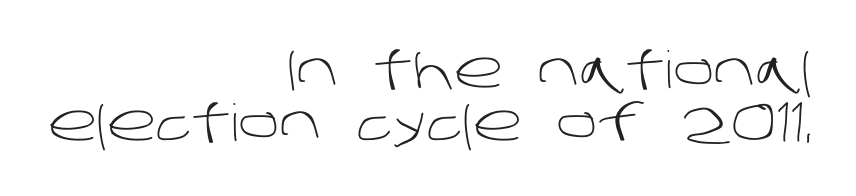
Q: Is the text bold? A: No.
Q: Is the typeface a serif or a sans-serif typeface? A: Sans-serif.
Q: Is the text underlined? A: No.
Q: How is the paragraph aligned? A: Right-aligned.
Q: Is the spacing between letters normal or unusually wide? A: Normal.
Q: Is the spacing between lines tight, normal or loose? A: Tight.
Q: Width (condensed, normal, or wide)? A: Normal.
Q: Stroke contrast? A: Low.
Q: x-height? A: Large.
Q: Monospaced? A: No.
